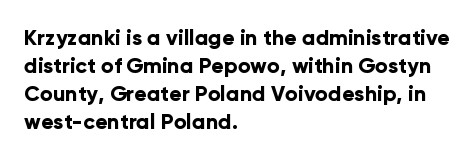
Style check: upright. Reading down the block, your eye returns to a fixed left position each line. This rendering leaves character spacing at its baseline value. Check under the words: just untouched page.
